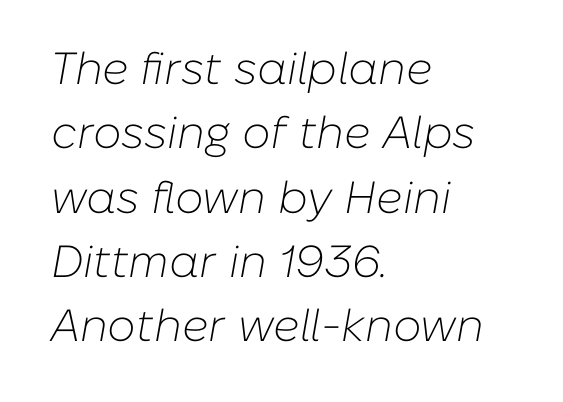
One glance says typical: line gaps are just what's usual. Which margin do the lines hug? The left one — the right edge is uneven. Is this a heavy cut? Hardly; it is regular or lighter. The gap between lines stays unmarked.
